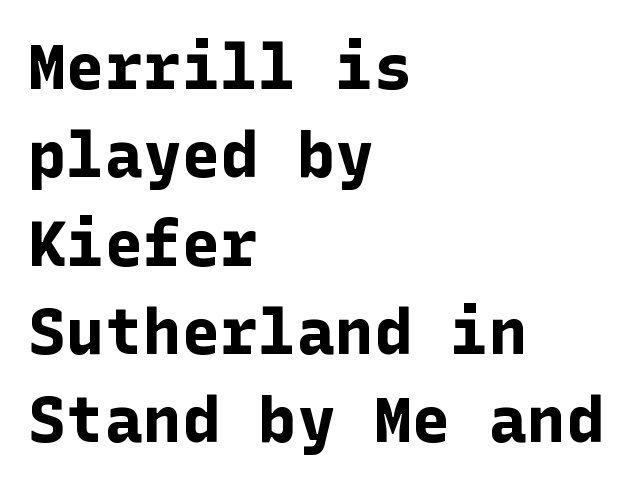
Is the block centered? No — it sits flush against the left margin. Each new line begins a customary step beneath the previous one. Typographic density is high because the face is bold. The type sits square on the baseline with zero lean. This rendering employs a face without finishing strokes, i.e., a sans-serif.
